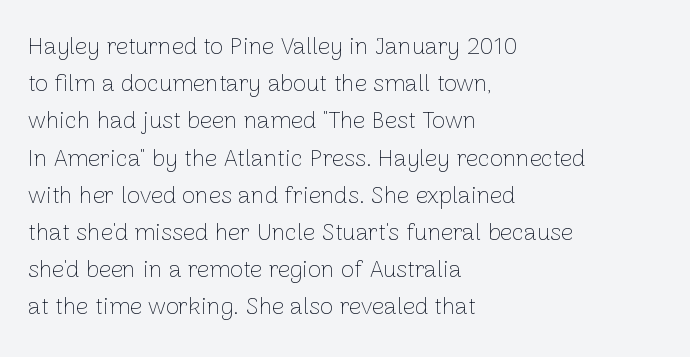
Q: Is the text bold? A: No.
Q: Is the text italic (slanted)? A: No, it is upright.
Q: Is the text underlined? A: No.
Q: How is the paragraph aligned? A: Left-aligned.
Q: Is the spacing between letters normal or unusually wide? A: Normal.
Q: Is the spacing between lines tight, normal or loose? A: Normal.
